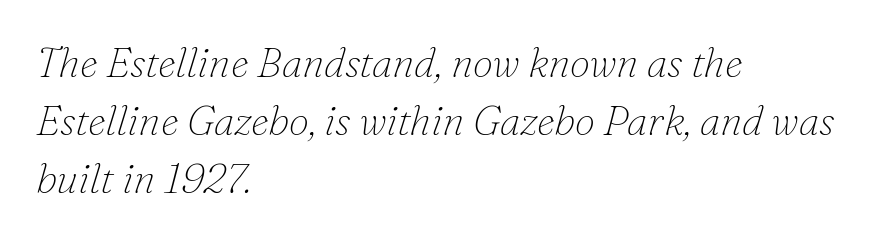
The image shows 41 px thin serif type, italic (leaning right); set left-aligned, normal line spacing (1.41x), normal letter spacing, not underlined; low stroke contrast and a small x-height.
